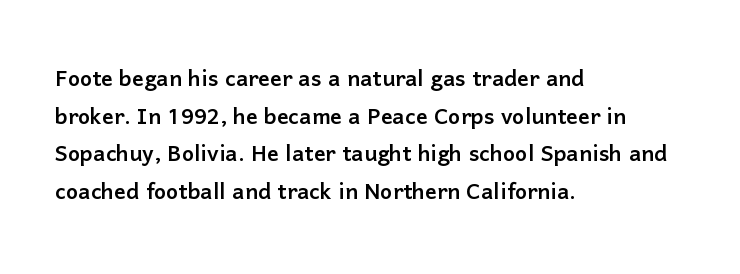
You could not count columns in this text — the font is proportionally spaced. The ragged edge is on the right, which tells us the setting is flush left. The typeface chosen for these lines omits serifs. Lines of text with bare space underneath.
